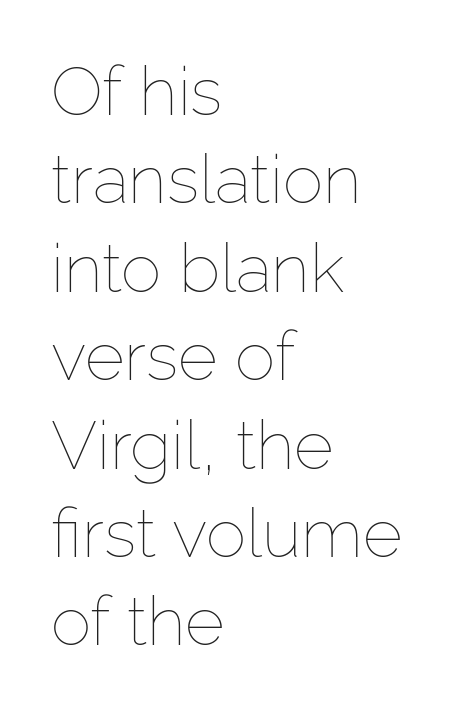
The passage shown is not bold in any degree. The area under the type is left untouched. This is roman type, the default non-slanted kind. There is no visible air inserted between adjacent glyphs. A typesetter would call this proportional, since set widths differ per character. The ragged edge is on the right, which tells us the setting is flush left.
